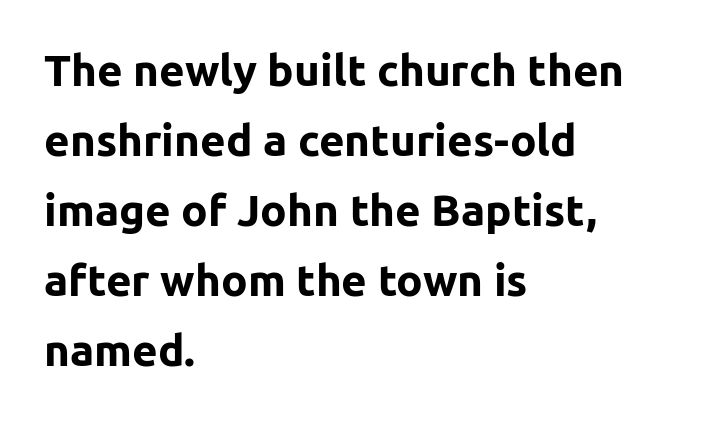
Q: Is the text bold? A: Yes.
Q: Is the text italic (slanted)? A: No, it is upright.
Q: Is the typeface a serif or a sans-serif typeface? A: Sans-serif.
Q: Is the text underlined? A: No.
Q: How is the paragraph aligned? A: Left-aligned.
Q: Is the spacing between letters normal or unusually wide? A: Normal.
Q: Is the spacing between lines tight, normal or loose? A: Normal.
Q: Width (condensed, normal, or wide)? A: Normal.
Q: Stroke contrast? A: Low.
Q: x-height? A: Medium.
Q: Monospaced? A: No.
